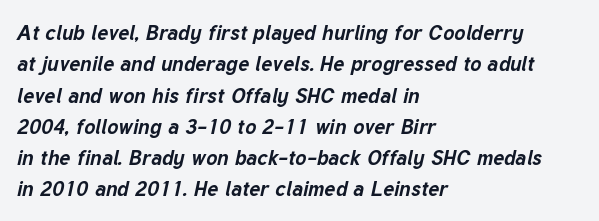
The image shows 21 px bold type, italic (leaning right); set left-aligned, normal line spacing (1.49x), normal letter spacing, not underlined.
